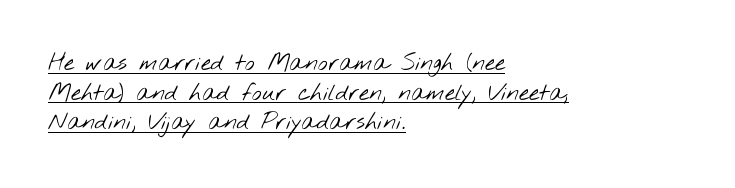
Q: Is the text bold? A: No.
Q: Is the text underlined? A: Yes.
Q: How is the paragraph aligned? A: Left-aligned.
Q: Is the spacing between letters normal or unusually wide? A: Normal.
Q: Is the spacing between lines tight, normal or loose? A: Normal.
